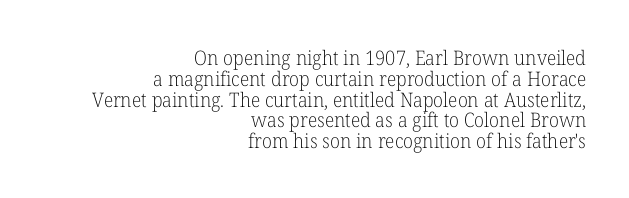
Words float on clear page, feet unadorned. The lines are quadded right. You could call the tracking neutral — neither tight nor loose. The letters stand straight up with perfectly vertical stems.
